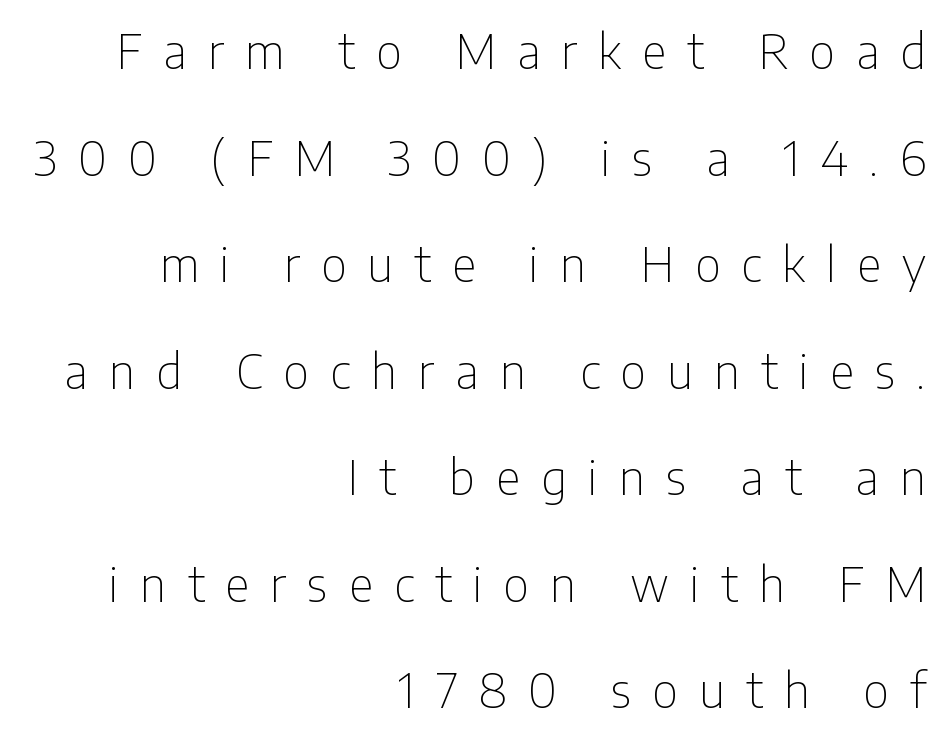
Q: Is the text bold? A: No.
Q: Is the text italic (slanted)? A: No, it is upright.
Q: Is the typeface a serif or a sans-serif typeface? A: Sans-serif.
Q: Is the text underlined? A: No.
Q: How is the paragraph aligned? A: Right-aligned.
Q: Is the spacing between letters normal or unusually wide? A: Unusually wide.
Q: Is the spacing between lines tight, normal or loose? A: Loose.
Q: Width (condensed, normal, or wide)? A: Condensed.
Q: Stroke contrast? A: Low.
Q: x-height? A: Medium.
Q: Monospaced? A: No.
